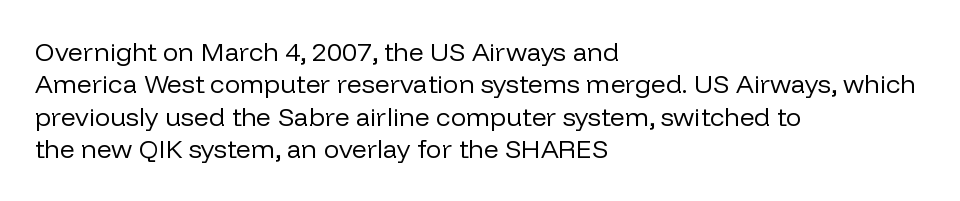
The image shows 26 px text type, upright; set left-aligned, normal line spacing (1.25x), normal letter spacing, not underlined.
